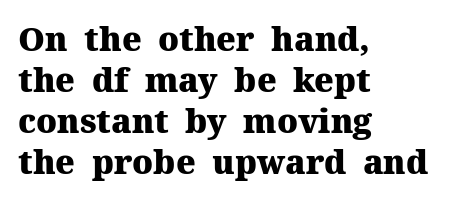
The image shows 33 px heavy serif type, upright; set left-aligned, line spacing 1.24x, normal letter spacing, not underlined; medium stroke contrast and a medium x-height.
